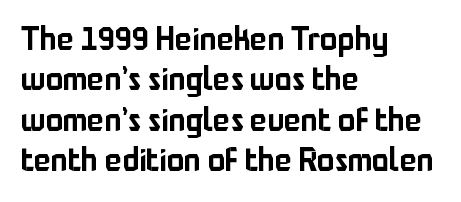
{"serif": "no", "italic": "no", "width": "normal", "stroke_contrast": "low", "x_height": "medium", "monospaced": "no", "underline": "no", "align": "left", "line_spacing": "normal", "line_spacing_ratio": 1.26, "letter_spacing": "normal", "letter_spacing_em": 0.0, "glyph_px": 32}
